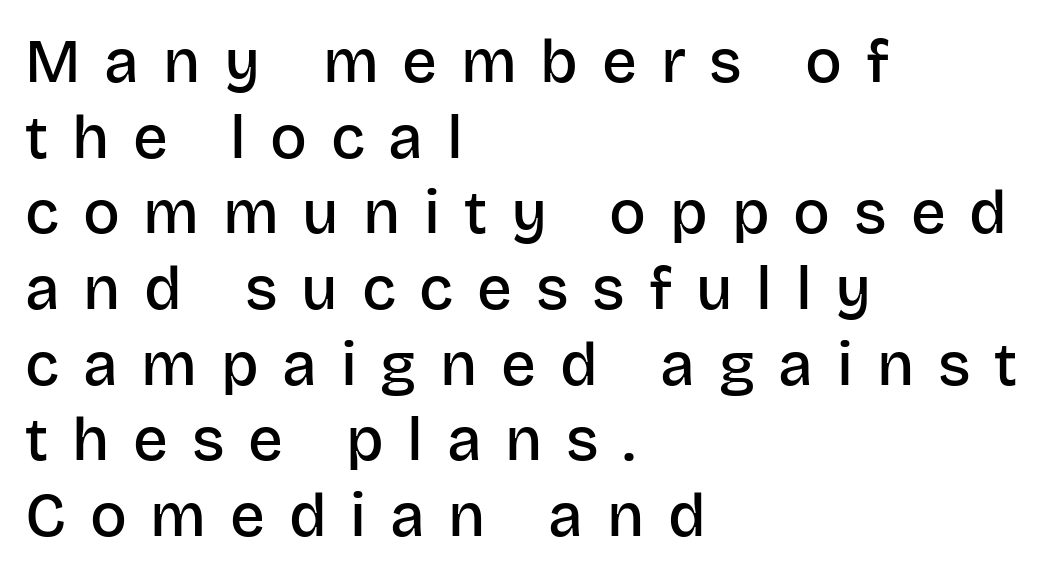
The image shows 61 px semibold sans-serif type, upright; set left-aligned, line spacing 1.24x, unusually wide letter spacing (+0.39 em), not underlined; low stroke contrast and a large x-height.
